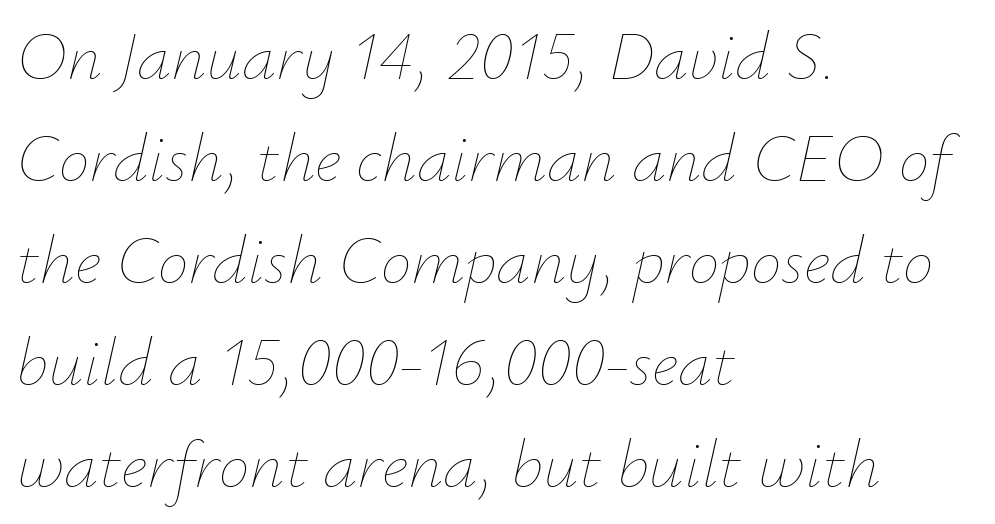
This is oblique type, the kind used for emphasis or titles. Spacing verdict: proportional, widths tailored to each character. Here the glyphs are tracked normally, forming tight word shapes. Stems and bowls with no extra thickness — not bold.
